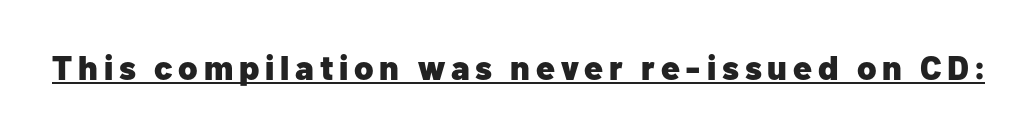
Q: Is the text bold? A: Yes.
Q: Is the text italic (slanted)? A: No, it is upright.
Q: Is the typeface a serif or a sans-serif typeface? A: Sans-serif.
Q: Is the text underlined? A: Yes.
Q: Width (condensed, normal, or wide)? A: Normal.
Q: Stroke contrast? A: Low.
Q: x-height? A: Medium.
Q: Monospaced? A: No.
